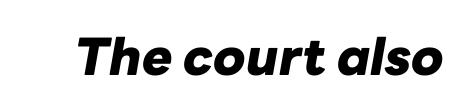
Q: Is the text bold? A: Yes.
Q: Is the text italic (slanted)? A: Yes, it leans right by about 10 degrees.
Q: Is the text underlined? A: No.
Q: Is the spacing between letters normal or unusually wide? A: Normal.
Q: Width (condensed, normal, or wide)? A: Normal.
Q: Stroke contrast? A: Low.
Q: x-height? A: Medium.
Q: Monospaced? A: No.
